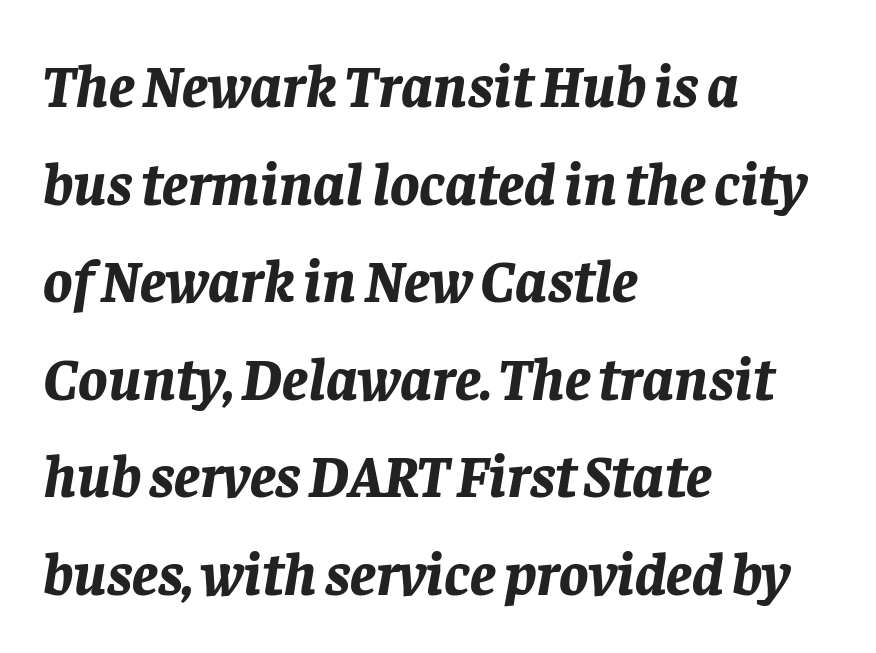
{"italic": "yes", "lean": "right", "slant_degrees": 8, "bold": "yes", "weight": "bold", "width": "normal", "stroke_contrast": "low", "x_height": "large", "monospaced": "no", "underline": "no", "align": "left", "line_spacing": "normal", "line_spacing_ratio": 1.6, "letter_spacing": "normal", "letter_spacing_em": 0.0, "glyph_px": 61}
